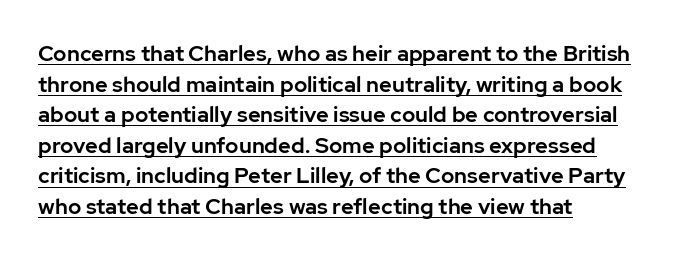
The image shows 22 px text type, upright; set left-aligned, normal line spacing (1.39x), normal letter spacing, underlined.
